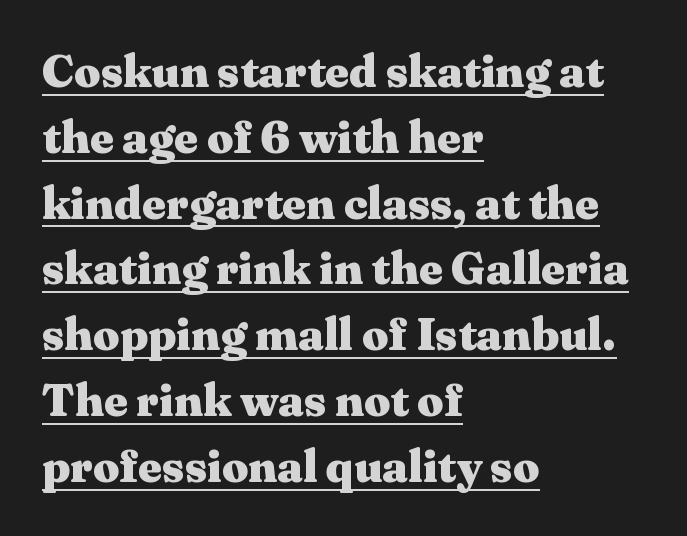
Q: Is the text bold? A: Yes.
Q: Is the text italic (slanted)? A: No, it is upright.
Q: Is the typeface a serif or a sans-serif typeface? A: Serif.
Q: Is the text underlined? A: Yes.
Q: How is the paragraph aligned? A: Left-aligned.
Q: Is the spacing between letters normal or unusually wide? A: Normal.
Q: Is the spacing between lines tight, normal or loose? A: Normal.
Q: Width (condensed, normal, or wide)? A: Wide.
Q: Stroke contrast? A: Medium.
Q: x-height? A: Medium.
Q: Monospaced? A: No.
